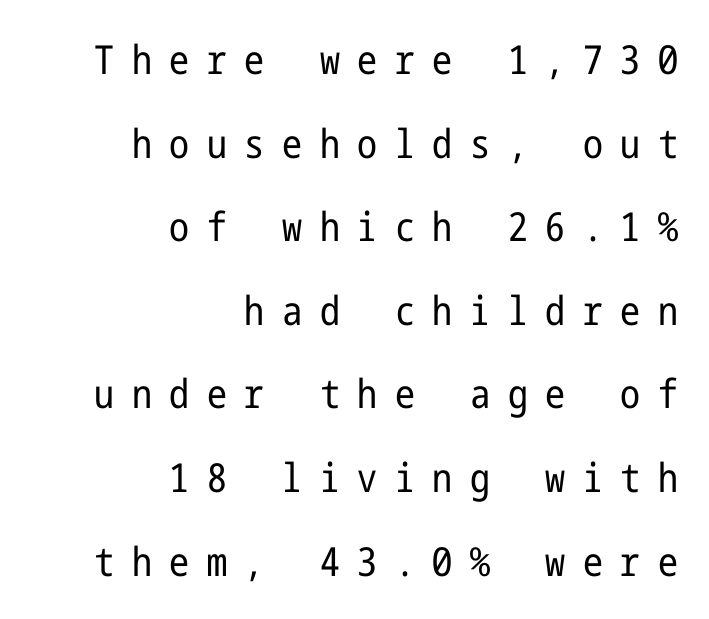
The image shows 40 px regular-weight, condensed sans-serif type, upright; set right-aligned, loose line spacing (2.09x), unusually wide letter spacing (+0.44 em), not underlined; low stroke contrast and a medium x-height.
